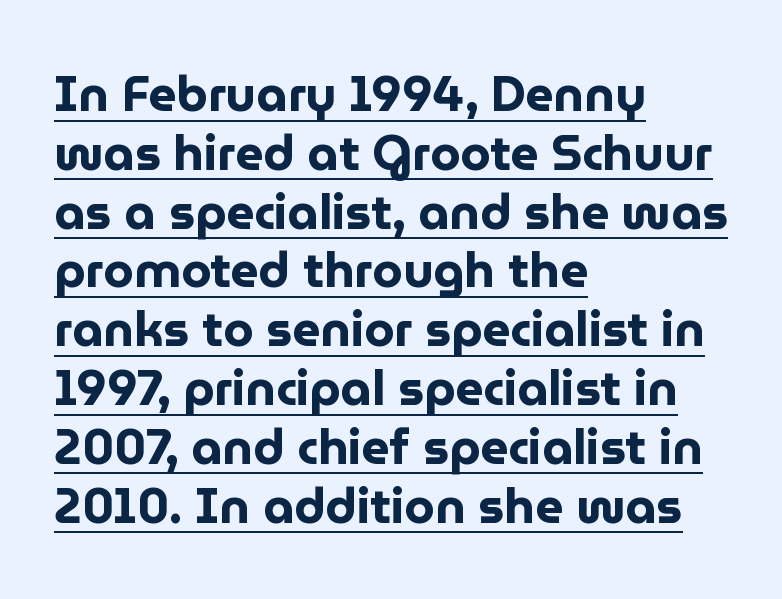
{"serif": "no", "italic": "no", "bold": "yes", "weight": "bold", "width": "normal", "stroke_contrast": "low", "x_height": "medium", "monospaced": "no", "underline": "yes", "align": "left", "line_spacing_ratio": 1.2, "letter_spacing": "normal", "letter_spacing_em": 0.0, "glyph_px": 49}
